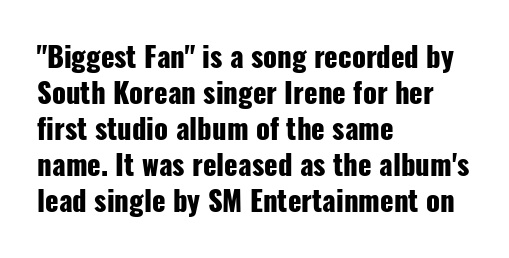
The image shows 28 px heavy, condensed sans-serif type, upright; set left-aligned, normal line spacing (1.29x), normal letter spacing, not underlined; low stroke contrast and a medium x-height.
